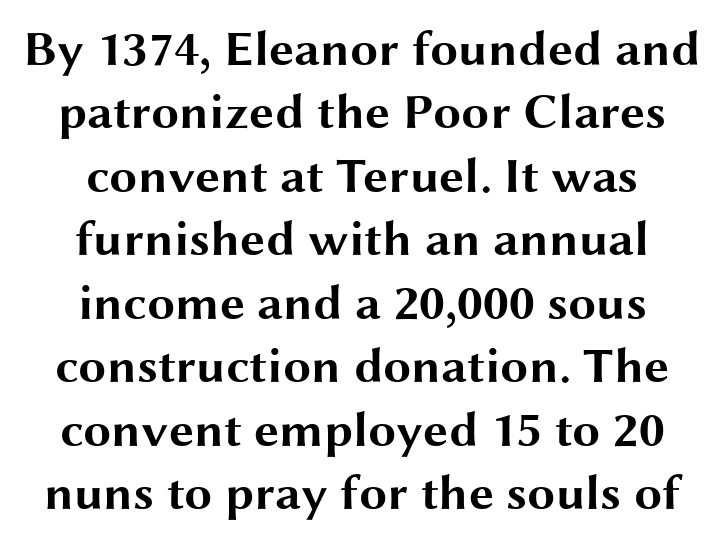
{"serif": "no", "italic": "no", "bold": "yes", "weight": "bold", "width": "wide", "stroke_contrast": "medium", "x_height": "medium", "monospaced": "no", "underline": "no", "align": "center", "line_spacing": "normal", "line_spacing_ratio": 1.27, "letter_spacing": "normal", "letter_spacing_em": 0.0, "glyph_px": 50}
